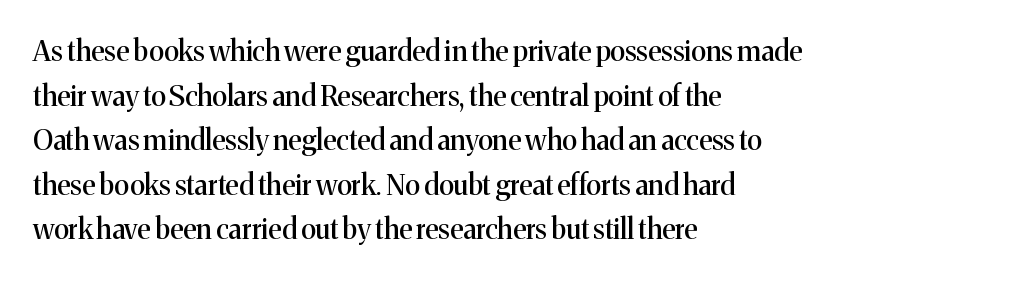
Examine the stroke ends and you'll spot serifs. The glyphs are unaccompanied by any horizontal stroke below them. Alignment: flush left. Notice how the stems are strictly vertical — no italics here. One glance says typical: line gaps are just what's usual.
